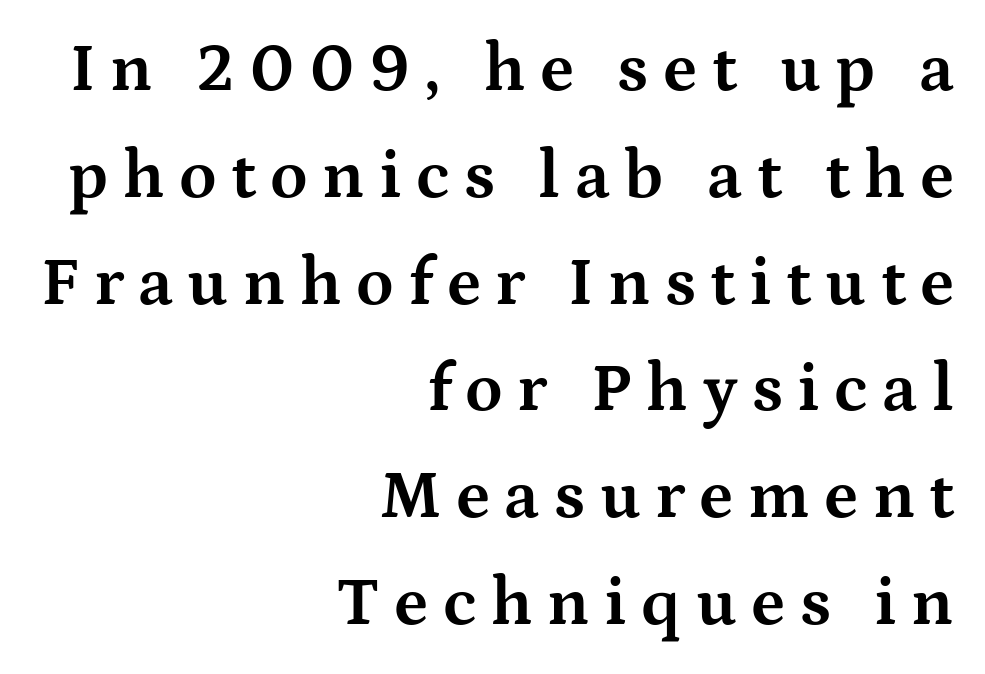
The image shows 68 px bold, wide serif type, upright; set right-aligned, normal line spacing (1.57x), unusually wide letter spacing (+0.21 em), not underlined; medium stroke contrast and a medium x-height.
